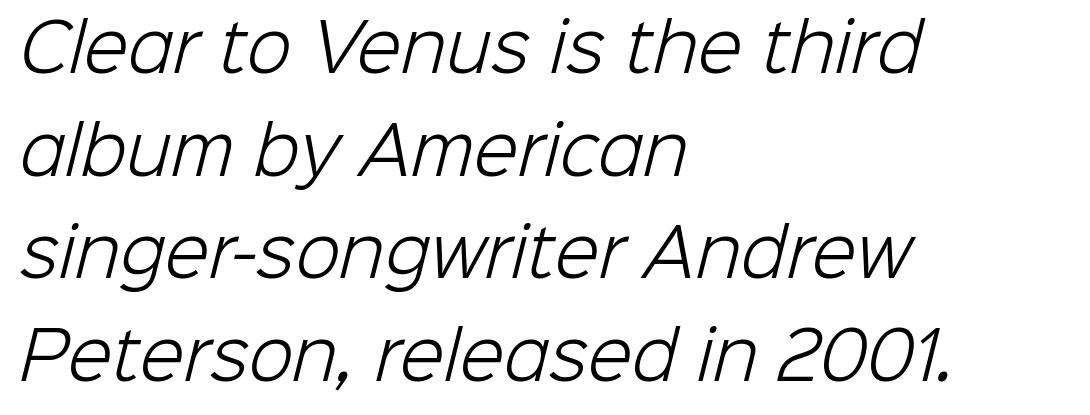
Q: Is the text bold? A: No.
Q: Is the typeface a serif or a sans-serif typeface? A: Sans-serif.
Q: Is the text underlined? A: No.
Q: How is the paragraph aligned? A: Left-aligned.
Q: Is the spacing between letters normal or unusually wide? A: Normal.
Q: Is the spacing between lines tight, normal or loose? A: Normal.
Q: Width (condensed, normal, or wide)? A: Normal.
Q: Stroke contrast? A: Low.
Q: x-height? A: Medium.
Q: Monospaced? A: No.
